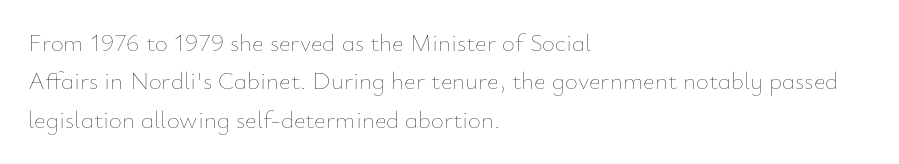
This sample uses an upright cut, with every glyph sitting square on the baseline. The string is rendered with underlining switched off. Tracking value appears to be zero — textbook default spacing. The lines in this sample share a left origin and differ only in where they stop. Vertical spacing — default.
